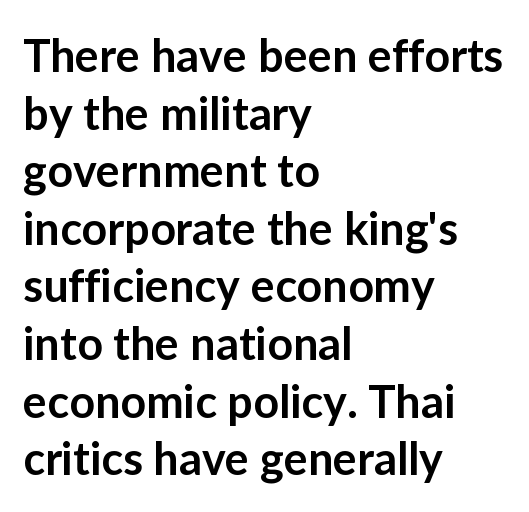
The image shows 45 px semibold sans-serif type, upright; set left-aligned, normal line spacing (1.28x), normal letter spacing, not underlined; low stroke contrast and a medium x-height.
